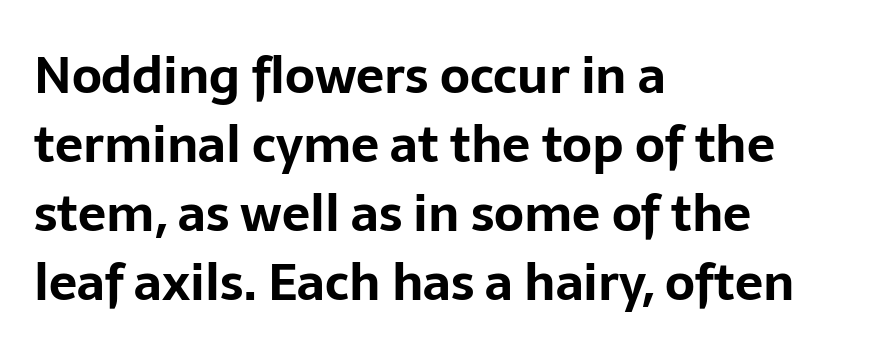
{"serif": "no", "italic": "no", "bold": "yes", "weight": "bold", "width": "normal", "stroke_contrast": "low", "x_height": "medium", "monospaced": "no", "underline": "no", "align": "left", "line_spacing": "normal", "line_spacing_ratio": 1.38, "letter_spacing": "normal", "letter_spacing_em": 0.0, "glyph_px": 50}
